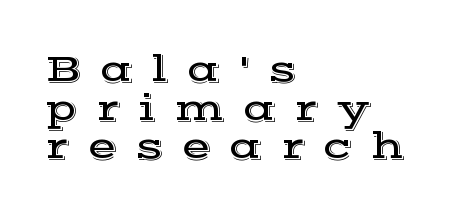
{"serif": "yes", "italic": "no", "width": "wide", "x_height": "medium", "monospaced": "no", "underline": "no", "align": "left", "line_spacing": "tight", "line_spacing_ratio": 0.99, "letter_spacing": "wide", "letter_spacing_em": 0.45, "glyph_px": 39}
